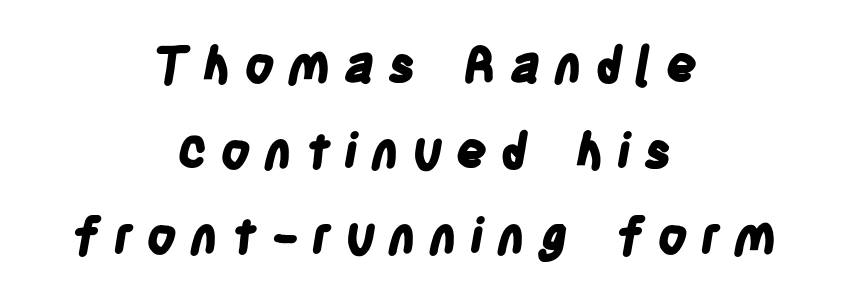
The image shows 49 px bold, condensed sans-serif type; set centered, line spacing 1.75x, unusually wide letter spacing (+0.27 em), not underlined; low stroke contrast and a large x-height.
